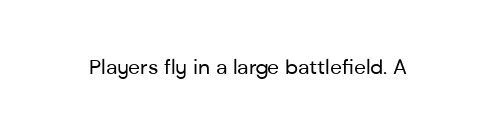
Q: Is the text bold? A: No.
Q: Is the text italic (slanted)? A: No, it is upright.
Q: Is the text underlined? A: No.
Q: Is the spacing between letters normal or unusually wide? A: Normal.
